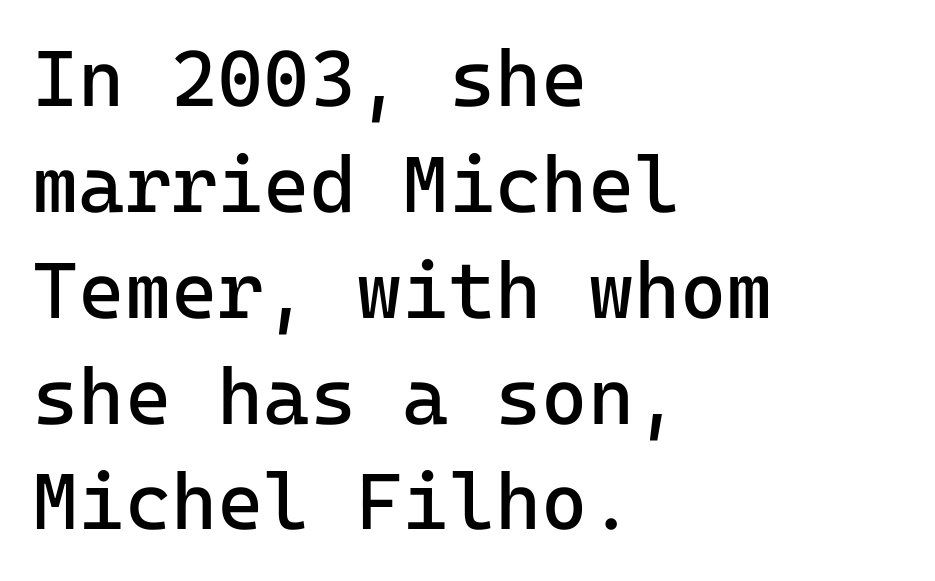
{"serif": "no", "italic": "no", "bold": "no", "weight": "regular", "width": "normal", "stroke_contrast": "low", "x_height": "medium", "monospaced": "yes", "underline": "no", "align": "left", "line_spacing": "normal", "line_spacing_ratio": 1.34, "letter_spacing": "normal", "letter_spacing_em": 0.0, "glyph_px": 79}
